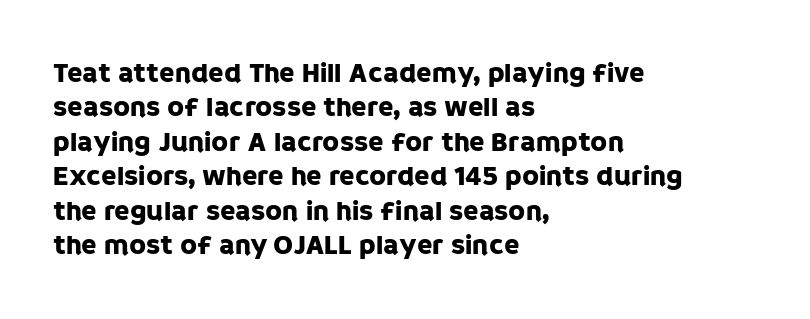
In terms of posture, this sample is upright. Students, note that the glyphs here touch the page at normal intervals. A typesetter would call this proportional, since set widths differ per character. No feet cap the strokes, marking this as sans-serif type. Descenders are the only things crossing below the line. The typesetter chose a ragged-right arrangement here.
